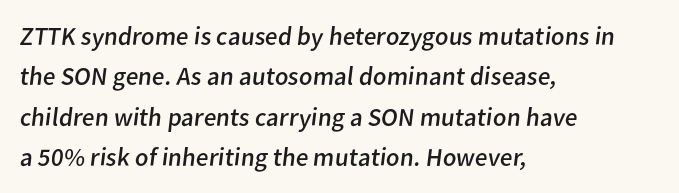
Beneath every word, the page is bare. Notice how descenders clear the ascenders below comfortably — that's standard leading. Reading down the block, your eye returns to a fixed left position each line. Think standard paragraph weight, or any step lighter than that. The tracking reads as untouched default to a designer's eye.
